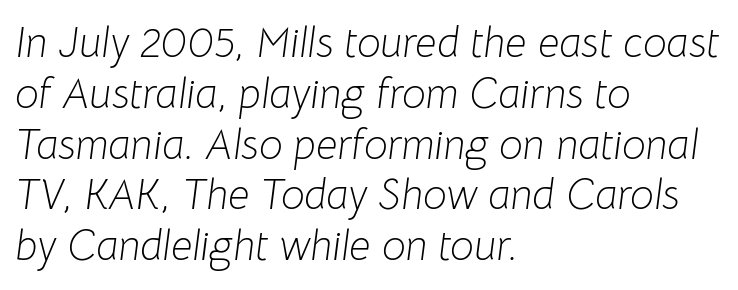
Style check: oblique. You could not count columns in this text — the font is proportionally spaced. On a weight scale, this lands at 450 or below. Line beginnings align vertically; line endings do not. The zone under the glyphs is completely vacant.
